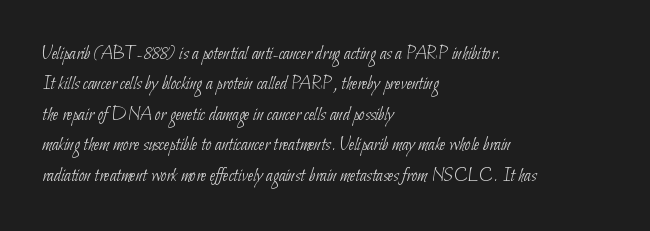
The image shows 20 px text type; set left-aligned, normal line spacing (1.52x), normal letter spacing, not underlined.
